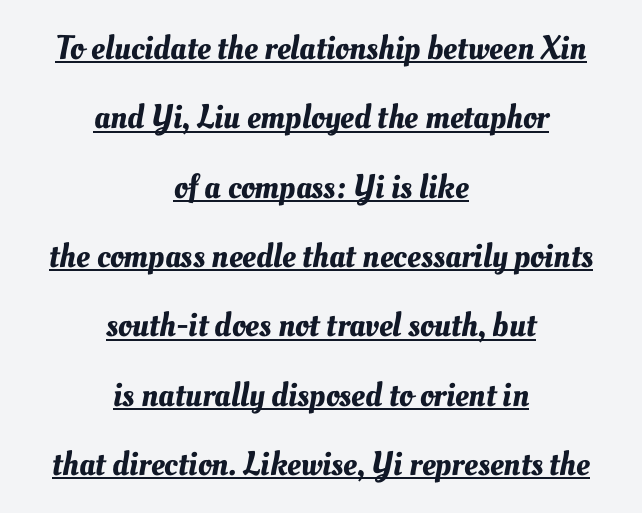
The rag falls on both sides of this text block equally. Check the space under the baseline: a stroke is drawn there. One glance says open: line gaps are wider than usual. Letter spacing: default. The letters advance in unequal steps, a hallmark of proportional type.
